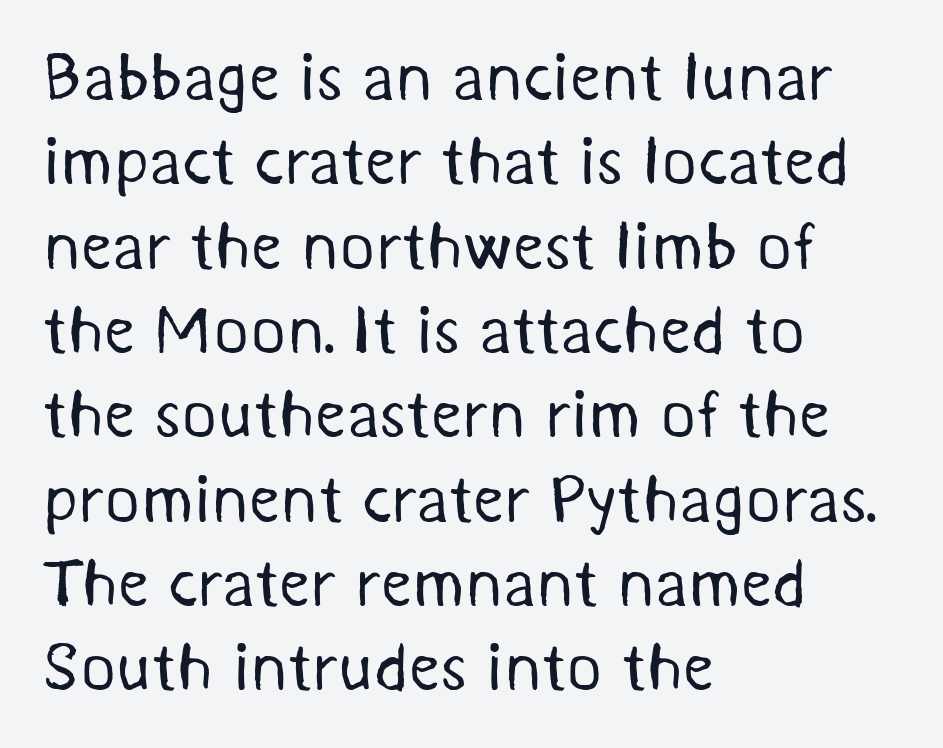
The image shows 68 px regular-weight sans-serif type; set left-aligned, line spacing 1.24x, normal letter spacing, not underlined; medium stroke contrast and a medium x-height.
